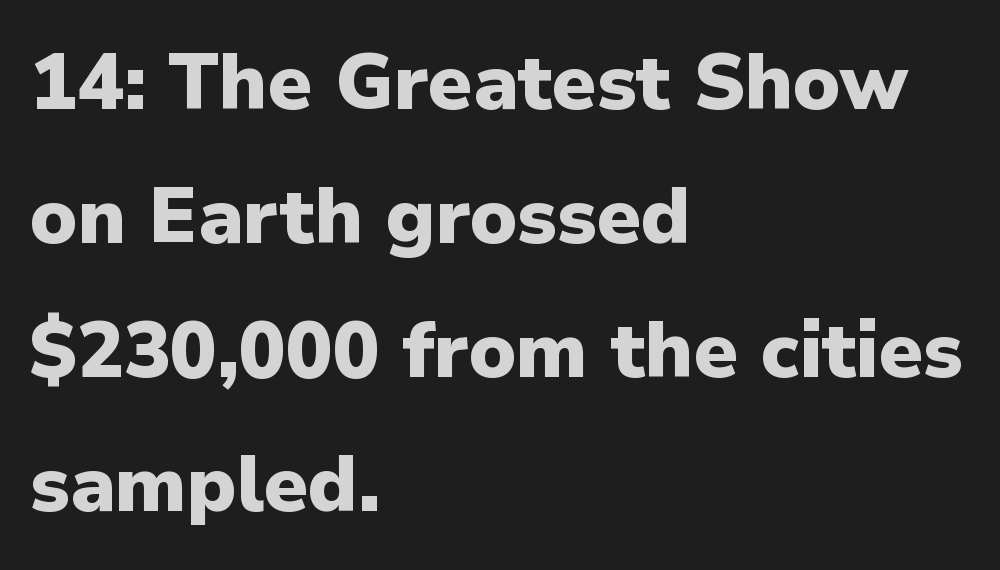
Quick note: underline off. Varying glyph widths throughout — classic text-font behaviour. No feet cap the strokes, marking this as sans-serif type. Ascenders rise straight up at ninety degrees. Heavy-handed strokes throughout: this text is bold. Notice how the passage keeps a crisp vertical edge on the left only.
